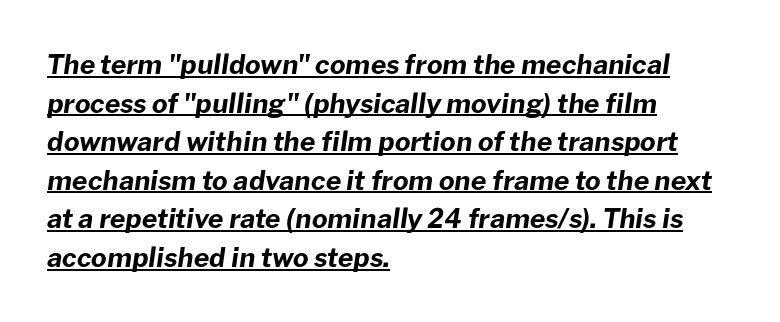
Standard letterfit; no display-style spreading of the glyphs. This is oblique type, the kind used for emphasis or titles. This is heavy type, rendered in bold. Does a line run under the words? Yes, clearly.
